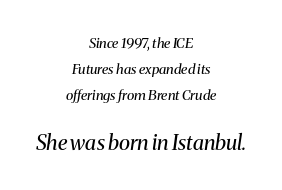
Line starts and ends both wander, symmetrically. Would a proofreader flag this as italicized? Yes. Visually, the bottom section dominates because its glyphs are scaled up. Is the type heavy? It reads as light-to-regular instead. Check the space under the baseline: it is left empty.
